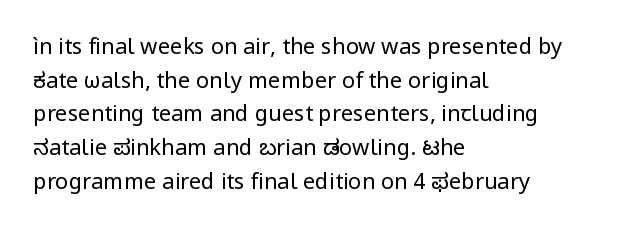
The image shows 22 px text type, upright; set left-aligned, normal line spacing (1.53x), normal letter spacing, not underlined.
